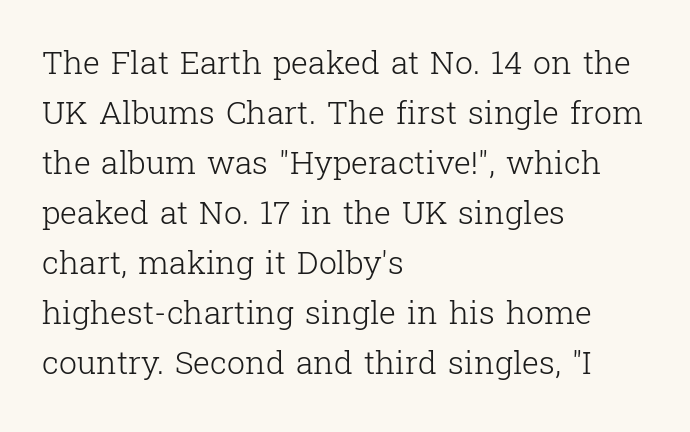
Is this a fixed-width face? No — the glyphs have proportional, varying widths. No extra ink here — the face is not bold. The words here are not underlined. One-word summary of the alignment: left. No extra tracking has been applied to these lines.
